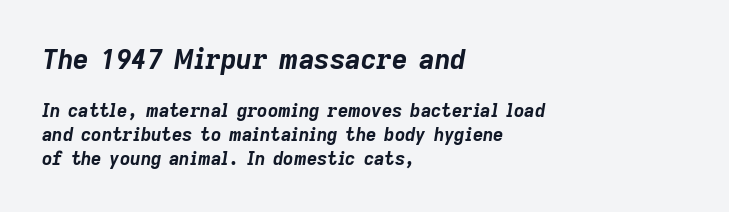
Q: Is the text bold? A: Yes.
Q: Is the text italic (slanted)? A: Yes, it leans right by about 9 degrees.
Q: Is the text underlined? A: No.
Q: How is the paragraph aligned? A: Left-aligned.
Q: Is the spacing between letters normal or unusually wide? A: Normal.
Q: Is the spacing between lines tight, normal or loose? A: Normal.
Q: Which block of text is set in a larger size, the first (top) or the second (bottom)? A: The first (top) one.
